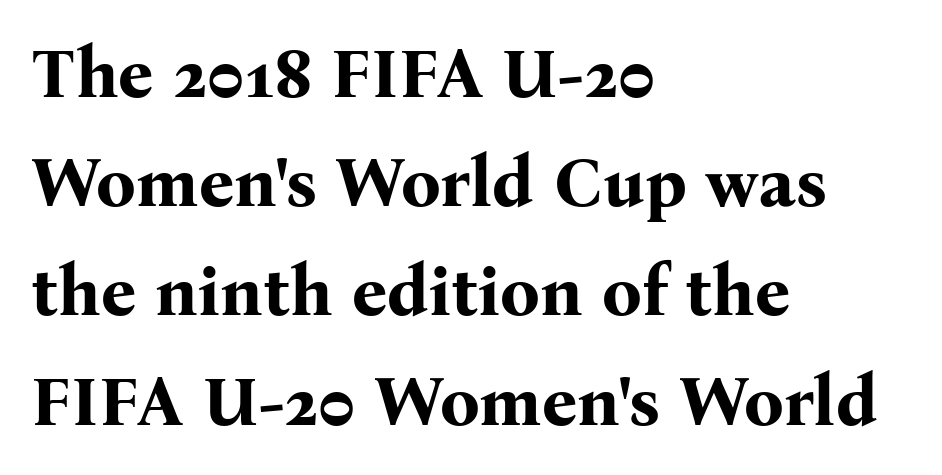
Q: Is the text bold? A: Yes.
Q: Is the text italic (slanted)? A: No, it is upright.
Q: Is the typeface a serif or a sans-serif typeface? A: Serif.
Q: Is the text underlined? A: No.
Q: How is the paragraph aligned? A: Left-aligned.
Q: Is the spacing between letters normal or unusually wide? A: Normal.
Q: Is the spacing between lines tight, normal or loose? A: Normal.
Q: Width (condensed, normal, or wide)? A: Normal.
Q: Stroke contrast? A: Medium.
Q: x-height? A: Medium.
Q: Monospaced? A: No.
